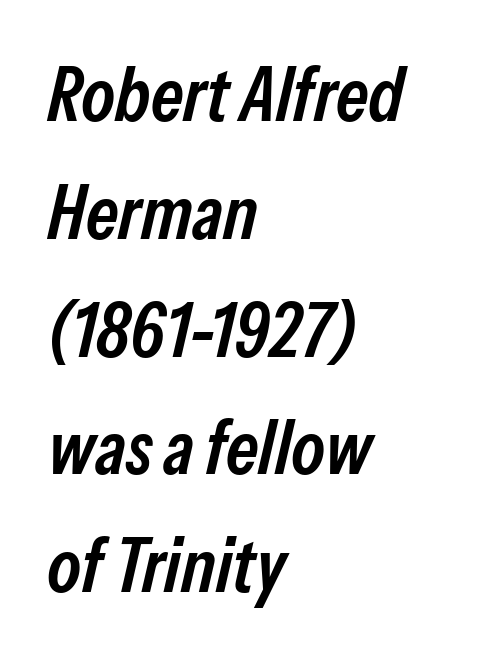
Q: Is the text bold? A: Semi-bold.
Q: Is the text italic (slanted)? A: Yes, it leans right by about 13 degrees.
Q: Is the text underlined? A: No.
Q: How is the paragraph aligned? A: Left-aligned.
Q: Is the spacing between letters normal or unusually wide? A: Normal.
Q: Is the spacing between lines tight, normal or loose? A: Normal.
Q: Width (condensed, normal, or wide)? A: Condensed.
Q: Stroke contrast? A: Low.
Q: x-height? A: Medium.
Q: Monospaced? A: No.
